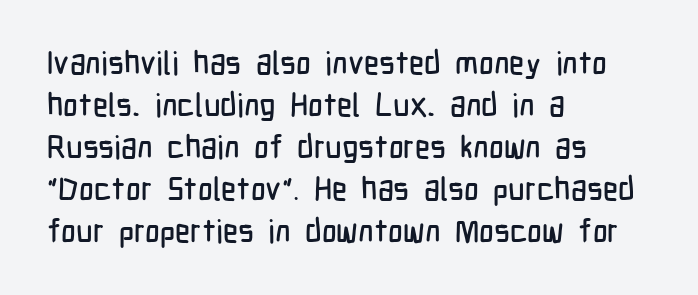
The words here are not underlined. The font's upright variant was chosen for this text. Whoever set this chose a conventional vertical rhythm. One-word summary of the alignment: left. Character widths vary here, with narrow letters taking less room than wide ones. Here the glyphs are tracked normally, forming tight word shapes.
